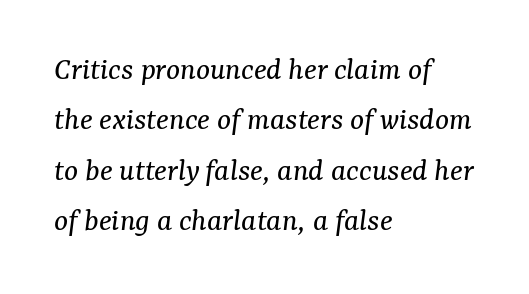
The image shows 33 px regular-weight serif type, italic (leaning right); set left-aligned, normal line spacing (1.53x), normal letter spacing, not underlined; medium stroke contrast and a medium x-height.
